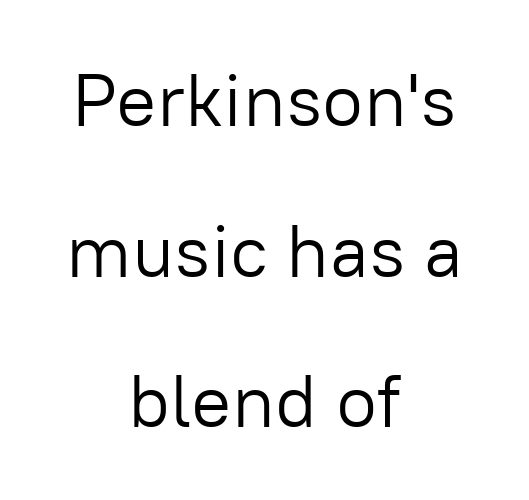
Q: Is the text bold? A: No.
Q: Is the text italic (slanted)? A: No, it is upright.
Q: Is the typeface a serif or a sans-serif typeface? A: Sans-serif.
Q: Is the text underlined? A: No.
Q: How is the paragraph aligned? A: Centered.
Q: Is the spacing between letters normal or unusually wide? A: Normal.
Q: Is the spacing between lines tight, normal or loose? A: Loose.
Q: Width (condensed, normal, or wide)? A: Normal.
Q: Stroke contrast? A: Low.
Q: x-height? A: Medium.
Q: Monospaced? A: No.
